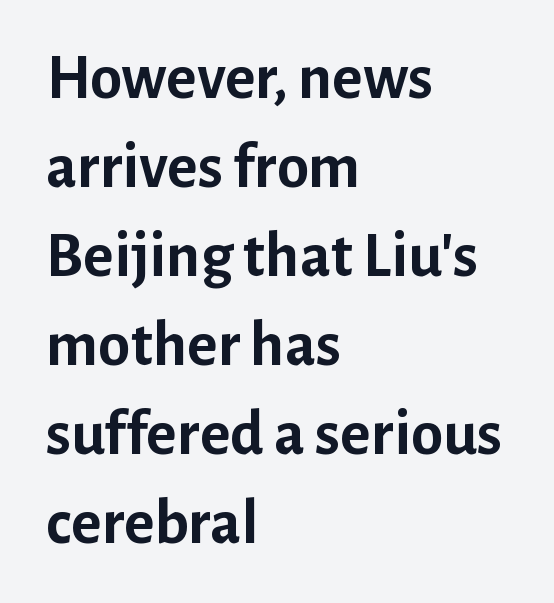
Q: Is the text bold? A: Yes.
Q: Is the text italic (slanted)? A: No, it is upright.
Q: Is the typeface a serif or a sans-serif typeface? A: Sans-serif.
Q: Is the text underlined? A: No.
Q: How is the paragraph aligned? A: Left-aligned.
Q: Is the spacing between letters normal or unusually wide? A: Normal.
Q: Is the spacing between lines tight, normal or loose? A: Normal.
Q: Width (condensed, normal, or wide)? A: Normal.
Q: Stroke contrast? A: Low.
Q: x-height? A: Medium.
Q: Monospaced? A: No.
